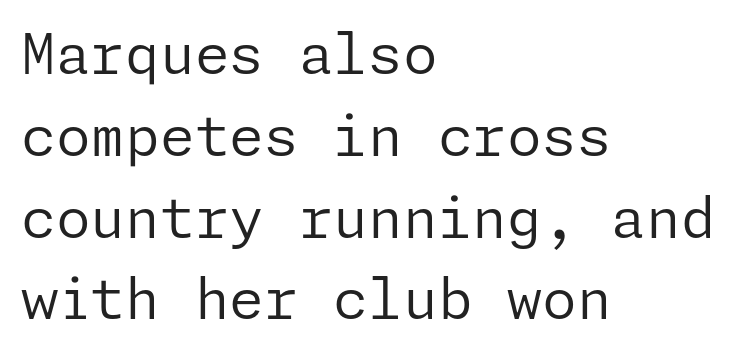
The image shows 56 px regular-weight sans-serif type, upright; set left-aligned, normal line spacing (1.46x), normal letter spacing, not underlined; low stroke contrast and a medium x-height.
